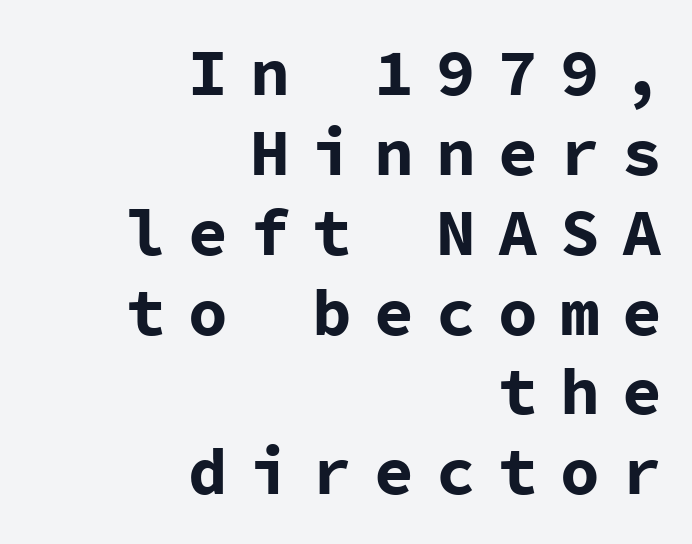
The image shows 66 px bold sans-serif type, upright, monospaced; set right-aligned, line spacing 1.21x, unusually wide letter spacing (+0.34 em), not underlined; low stroke contrast and a medium x-height.
